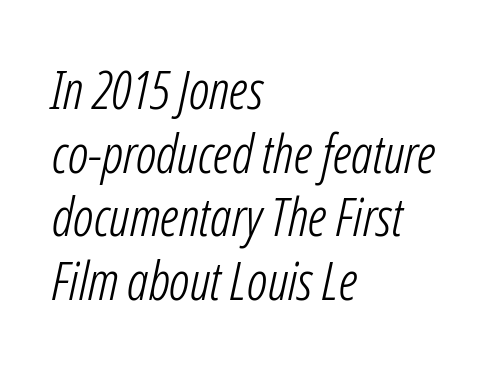
The image shows 53 px light, condensed type, italic (leaning right); set left-aligned, line spacing 1.2x, normal letter spacing, not underlined; low stroke contrast and a medium x-height.
